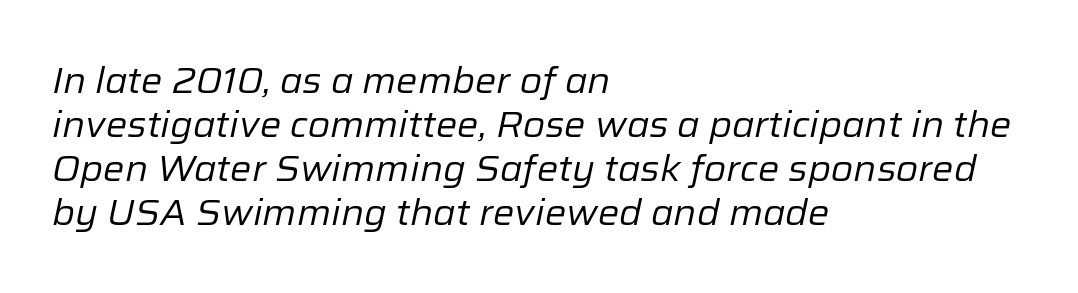
{"italic": "yes", "lean": "right", "slant_degrees": 12, "bold": "no", "weight": "regular", "width": "normal", "stroke_contrast": "low", "x_height": "medium", "monospaced": "no", "underline": "no", "align": "left", "line_spacing_ratio": 1.22, "letter_spacing": "normal", "letter_spacing_em": 0.0, "glyph_px": 36}
